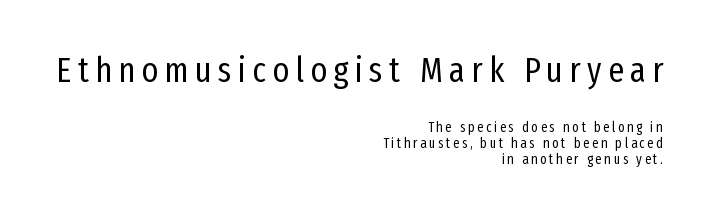
The image shows 35 px regular-weight, condensed sans-serif type, upright; set right-aligned, line spacing 1.16x, not underlined; the first (top) block is 2.5x larger; low stroke contrast and a medium x-height.
